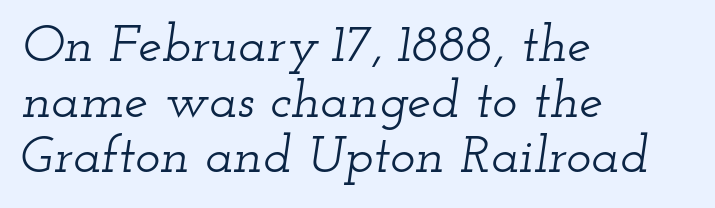
The image shows 53 px wide serif type, italic (leaning right); set left-aligned, tight line spacing (1.05x), normal letter spacing, not underlined; low stroke contrast and a small x-height.
